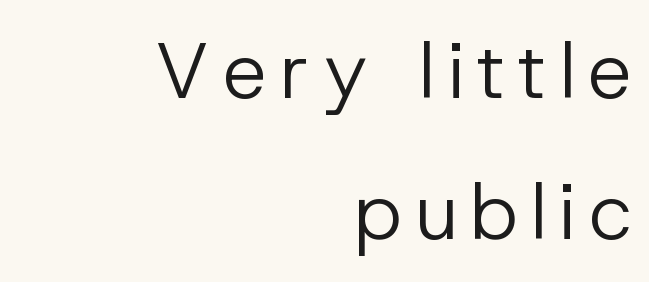
Underlining? Definitely not there. Every stem runs plumb, perpendicular to the baseline. Compared with a flush-left layout, this one pins lines to the opposite, right side. The text was rendered using a sans face with plain stroke endings. The rendering uses natural spacing where letterforms have individual widths.
